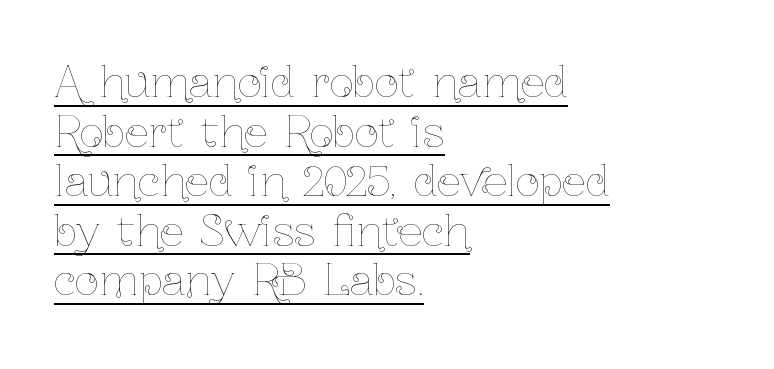
The image shows 42 px thin, condensed type, upright; set left-aligned, line spacing 1.18x, normal letter spacing, underlined; low stroke contrast and a medium x-height.
